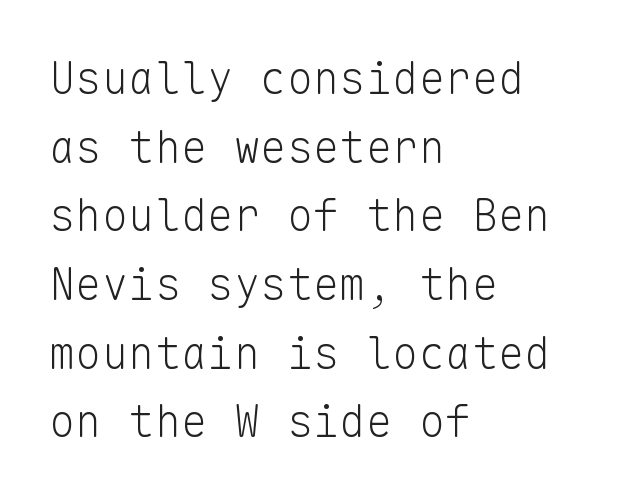
The image shows 44 px light sans-serif type, upright, monospaced; set left-aligned, normal line spacing (1.56x), normal letter spacing, not underlined; low stroke contrast and a medium x-height.
